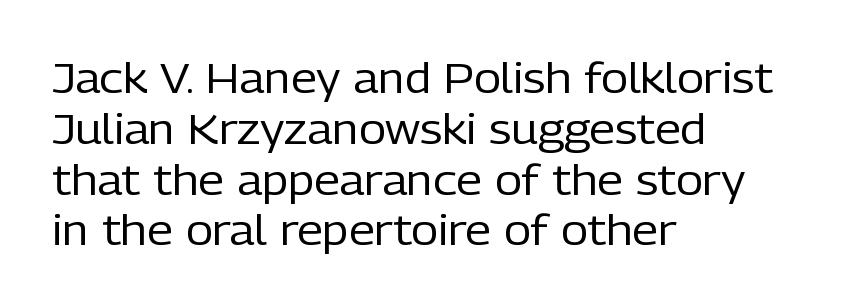
{"serif": "no", "italic": "no", "bold": "no", "weight": "regular", "width": "normal", "stroke_contrast": "low", "x_height": "medium", "monospaced": "no", "underline": "no", "align": "left", "line_spacing_ratio": 1.21, "letter_spacing": "normal", "letter_spacing_em": 0.0, "glyph_px": 42}
